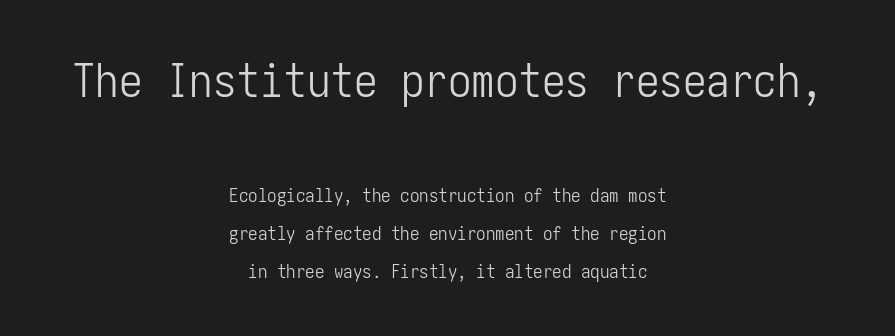
Regarding leading, the lines here are spaced well apart. Weight: regular or lighter. Decoration check: the copy has no underline. Which of the two is more prominent by size? The first, at the top.
